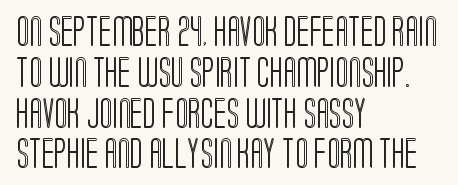
Standard letterfit; no display-style spreading of the glyphs. Horizontally, the lines are justified to the leading edge only. Just letters on the line, the space beneath them empty. Each new line begins a customary step beneath the previous one.
